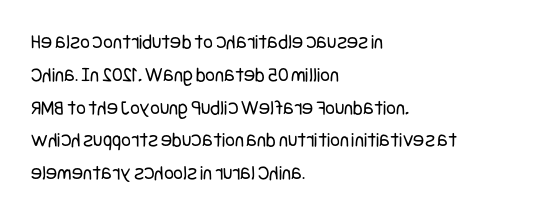
Q: Is the text bold? A: No.
Q: Is the text italic (slanted)? A: No, it is upright.
Q: Is the text underlined? A: No.
Q: How is the paragraph aligned? A: Left-aligned.
Q: Is the spacing between letters normal or unusually wide? A: Normal.
Q: Is the spacing between lines tight, normal or loose? A: Normal.
